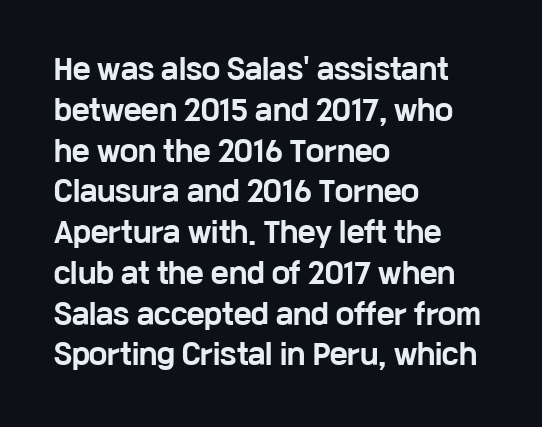
The image shows 27 px bold type, upright; set left-aligned, normal line spacing (1.51x), normal letter spacing, not underlined.
